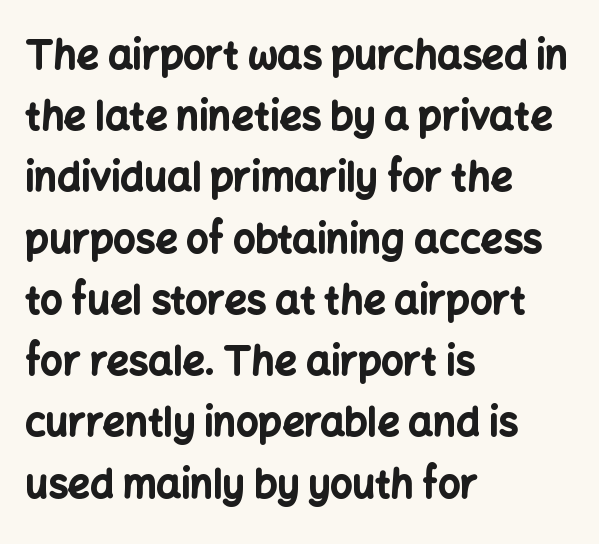
The image shows 39 px bold sans-serif type, upright; set left-aligned, normal line spacing (1.57x), normal letter spacing, not underlined; low stroke contrast and a medium x-height.
